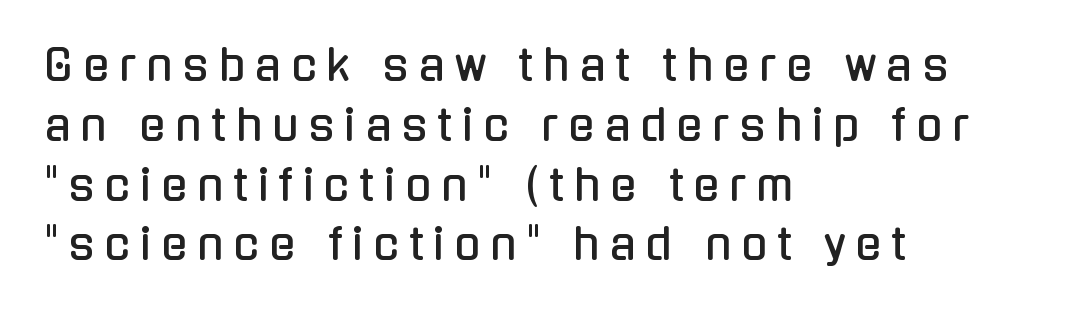
Tracking here is generous; glyphs stand well apart from one another. The passage shown stacks its lines at a standard gap. The face used here is a sans, in the tradition of grotesques and geometrics. Ordinary non-slanted type is in use.
